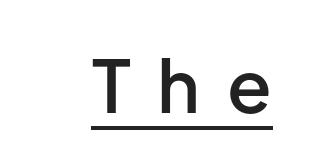
Think of a printed novel: that variable character pitch is what you see here. Notice how a bar underscores the lettering throughout. Nope, not italic — everything's standing straight. Look at the stroke-to-counter ratio: somewhat heavy, a semibold. What kind of face is this? One without serifs — a sans. Substantial extra tracking has been applied to these lines.
